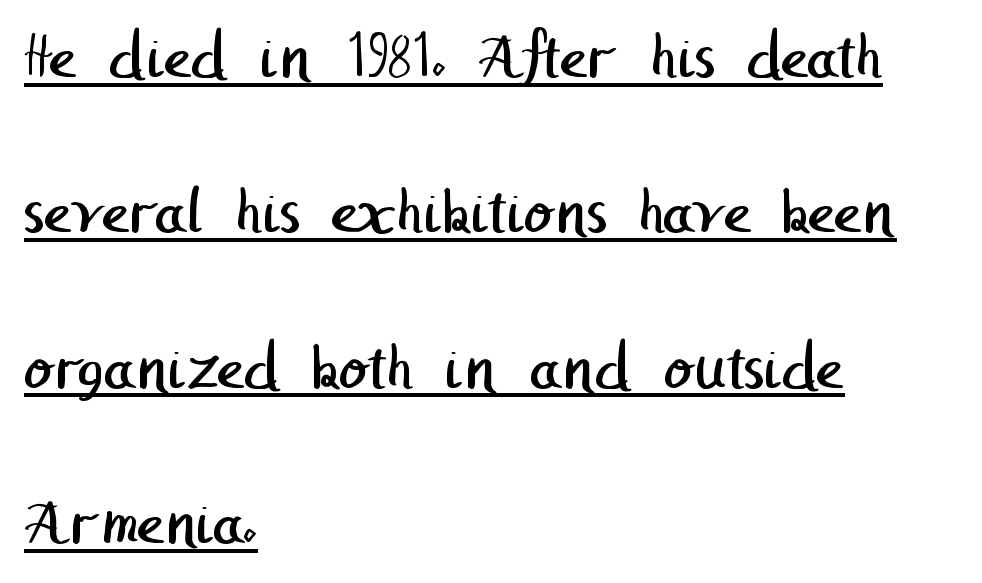
The image shows 67 px regular-weight sans-serif type; set left-aligned, loose line spacing (2.32x), normal letter spacing, underlined; low stroke contrast and a medium x-height.
